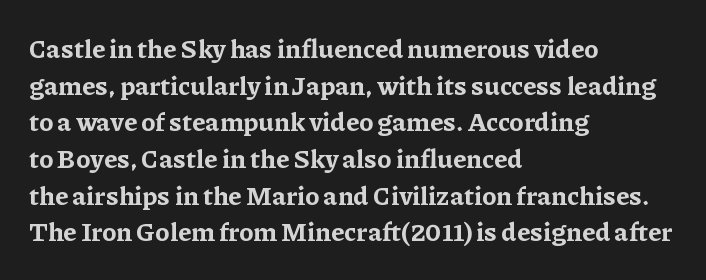
{"italic": "no", "bold": "yes", "underline": "no", "align": "left", "line_spacing": "normal", "line_spacing_ratio": 1.41, "letter_spacing": "normal", "letter_spacing_em": 0.0, "glyph_px": 26}
